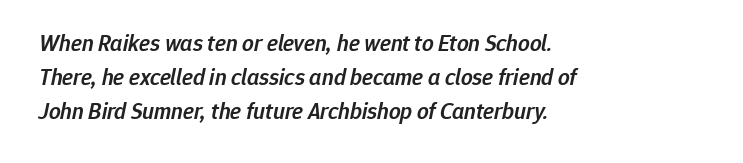
Q: Is the text bold? A: Semi-bold.
Q: Is the text italic (slanted)? A: Yes, it leans right by about 12 degrees.
Q: Is the text underlined? A: No.
Q: How is the paragraph aligned? A: Left-aligned.
Q: Is the spacing between letters normal or unusually wide? A: Normal.
Q: Is the spacing between lines tight, normal or loose? A: Normal.
